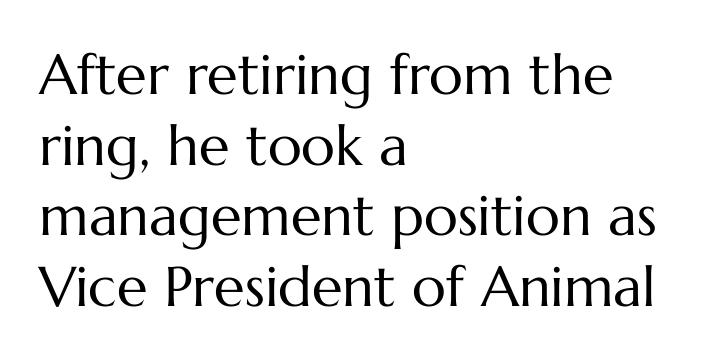
{"italic": "no", "bold": "no", "weight": "regular", "width": "normal", "stroke_contrast": "medium", "x_height": "medium", "monospaced": "no", "underline": "no", "align": "left", "line_spacing": "normal", "line_spacing_ratio": 1.26, "letter_spacing": "normal", "letter_spacing_em": 0.0, "glyph_px": 56}
